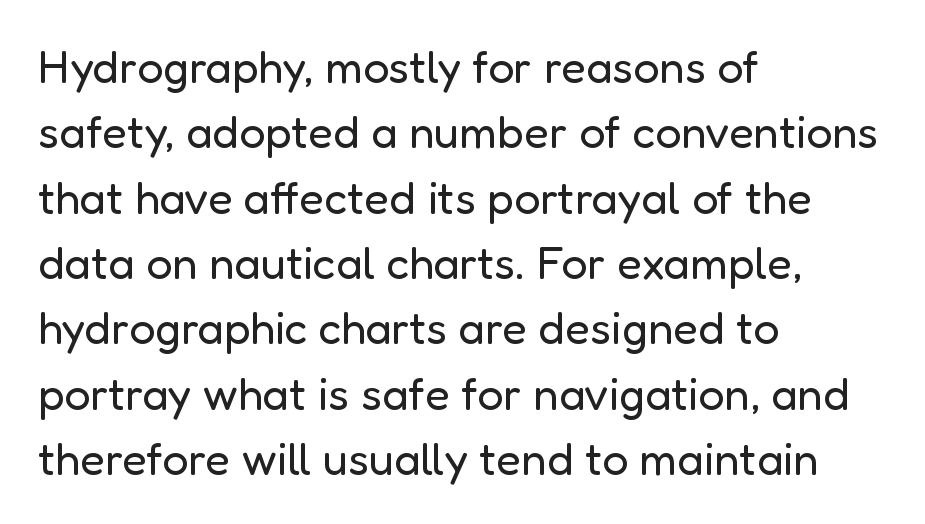
Q: Is the text bold? A: No.
Q: Is the text italic (slanted)? A: No, it is upright.
Q: Is the typeface a serif or a sans-serif typeface? A: Sans-serif.
Q: Is the text underlined? A: No.
Q: How is the paragraph aligned? A: Left-aligned.
Q: Is the spacing between letters normal or unusually wide? A: Normal.
Q: Is the spacing between lines tight, normal or loose? A: Normal.
Q: Width (condensed, normal, or wide)? A: Normal.
Q: Stroke contrast? A: Low.
Q: x-height? A: Medium.
Q: Monospaced? A: No.
